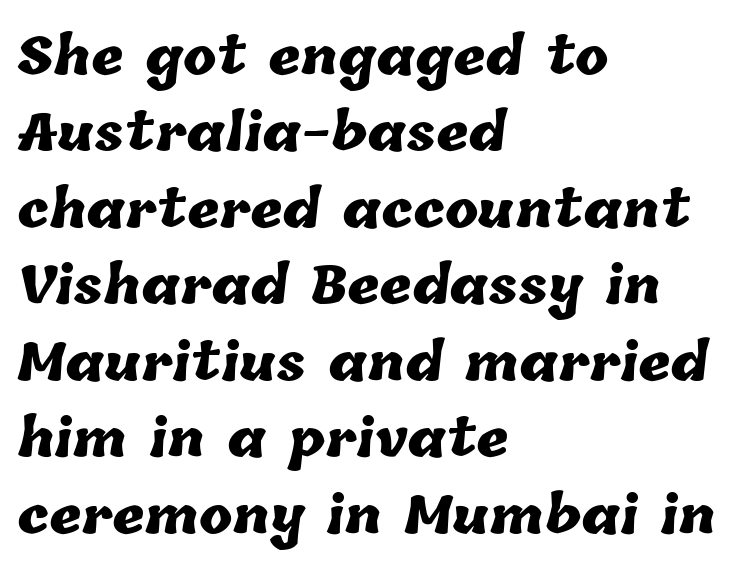
{"bold": "yes", "weight": "heavy", "width": "normal", "stroke_contrast": "low", "x_height": "medium", "monospaced": "no", "underline": "no", "align": "left", "line_spacing": "normal", "line_spacing_ratio": 1.53, "letter_spacing": "normal", "letter_spacing_em": 0.0, "glyph_px": 50}
